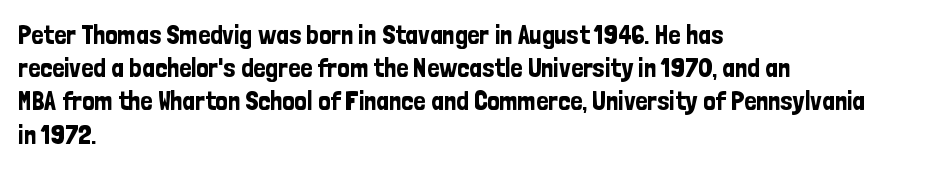
{"italic": "no", "underline": "no", "align": "left", "line_spacing_ratio": 1.23, "letter_spacing": "normal", "letter_spacing_em": 0.0, "glyph_px": 27}
